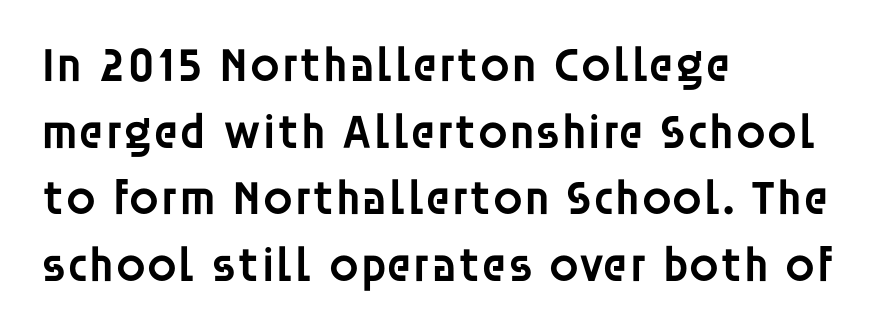
Bare-footed words on every line. Do the letters lean? They stand straight. Teacher's note: observe the even left margin — that is flush-left alignment. Each glyph is drawn with semibold strokes, heavier than normal yet not fully bold. Regular leading.
